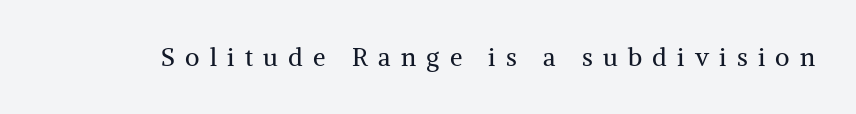
Q: Is the text bold? A: No.
Q: Is the text italic (slanted)? A: No, it is upright.
Q: Is the text underlined? A: No.
Q: Is the spacing between letters normal or unusually wide? A: Unusually wide.
